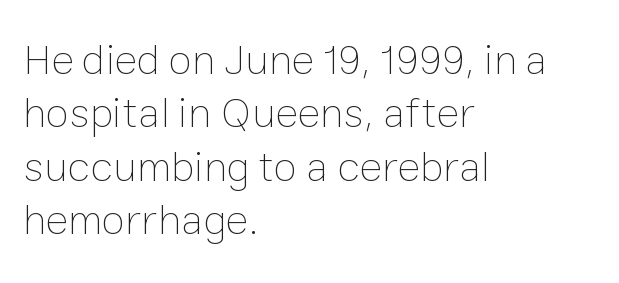
{"italic": "no", "bold": "no", "weight": "thin", "width": "normal", "stroke_contrast": "low", "x_height": "medium", "monospaced": "no", "underline": "no", "align": "left", "line_spacing_ratio": 1.24, "letter_spacing": "normal", "letter_spacing_em": 0.0, "glyph_px": 43}
